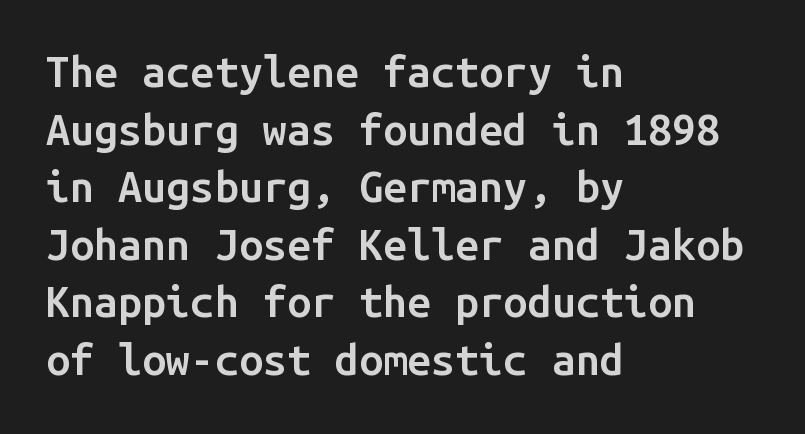
{"serif": "no", "italic": "no", "bold": "semi", "weight": "semibold", "width": "normal", "stroke_contrast": "low", "x_height": "medium", "monospaced": "yes", "underline": "no", "align": "left", "line_spacing": "normal", "line_spacing_ratio": 1.34, "letter_spacing": "normal", "letter_spacing_em": 0.0, "glyph_px": 43}
